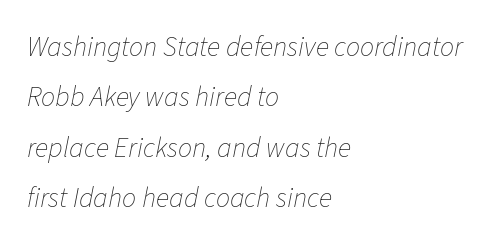
{"italic": "yes", "lean": "right", "slant_degrees": 11, "bold": "no", "weight": "thin", "width": "normal", "stroke_contrast": "low", "x_height": "medium", "monospaced": "no", "underline": "no", "align": "left", "line_spacing_ratio": 1.8, "letter_spacing": "normal", "letter_spacing_em": 0.0, "glyph_px": 28}
